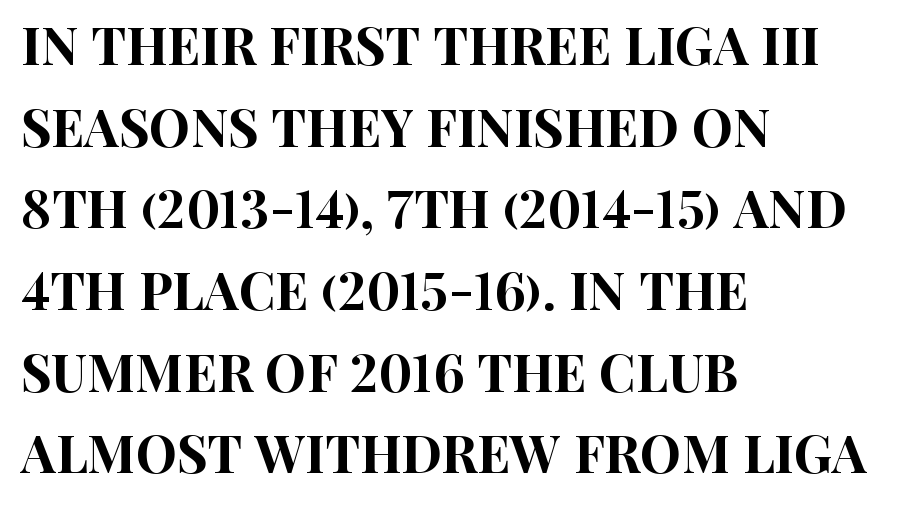
It's the straight-up-and-down kind of type. Proportional: the letters do not fall into vertical columns. The ragged edge is on the right, which tells us the setting is flush left. Students, observe: this is what conventionally led text looks like.
